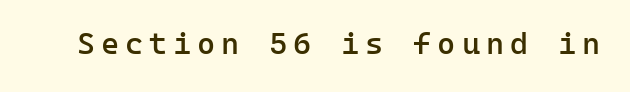
The image shows 31 px semibold sans-serif type, upright, monospaced; set not underlined; low stroke contrast and a medium x-height.
